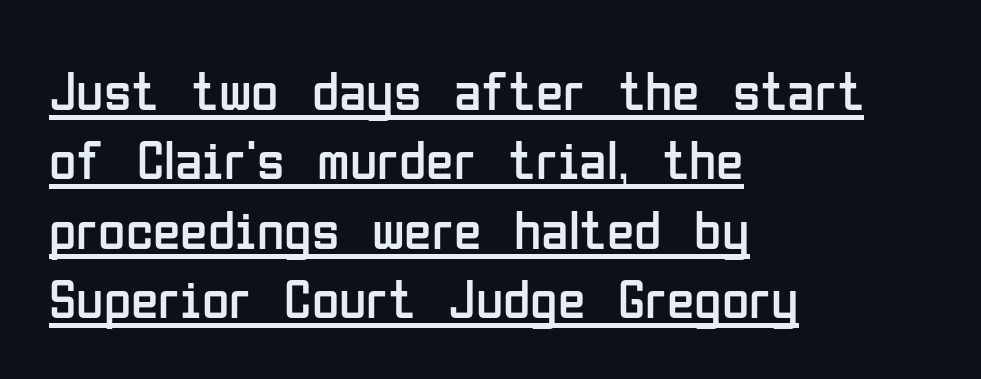
{"serif": "no", "italic": "no", "bold": "no", "weight": "regular", "width": "condensed", "stroke_contrast": "low", "x_height": "medium", "monospaced": "no", "underline": "yes", "align": "left", "line_spacing_ratio": 1.24, "letter_spacing": "normal", "letter_spacing_em": 0.0, "glyph_px": 56}
